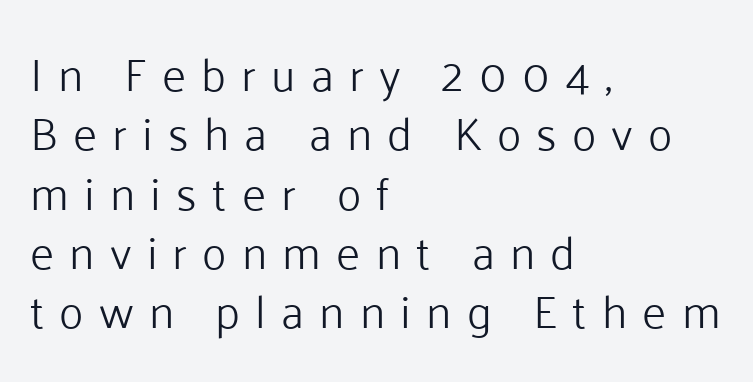
This sample keeps an unexceptional amount of space between lines. Leftover space on each line is placed entirely after the last word. No italicization has been applied; the sample stays upright. You can tell from the bare stems that sans-serif type was used. Stems here are at most as thick as an everyday book face.
